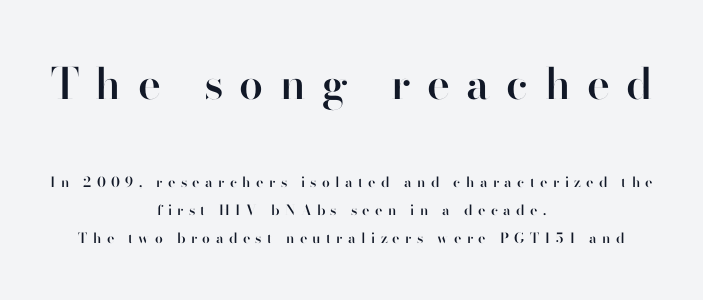
Q: Is the text bold? A: Semi-bold.
Q: Is the text italic (slanted)? A: No, it is upright.
Q: Is the typeface a serif or a sans-serif typeface? A: Sans-serif.
Q: Is the text underlined? A: No.
Q: How is the paragraph aligned? A: Centered.
Q: Is the spacing between letters normal or unusually wide? A: Unusually wide.
Q: Is the spacing between lines tight, normal or loose? A: Loose.
Q: Which block of text is set in a larger size, the first (top) or the second (bottom)? A: The first (top) one.
Q: Width (condensed, normal, or wide)? A: Normal.
Q: Stroke contrast? A: High.
Q: x-height? A: Small.
Q: Monospaced? A: No.
